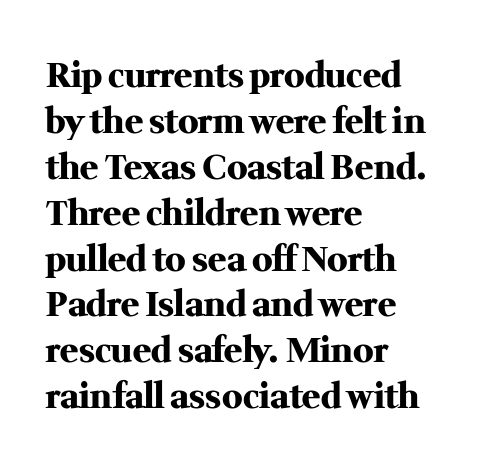
The image shows 34 px heavy serif type, upright; set left-aligned, normal line spacing (1.35x), normal letter spacing, not underlined; medium stroke contrast and a medium x-height.
